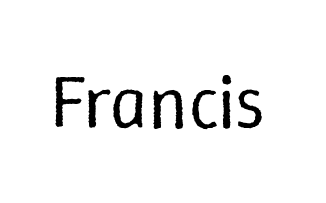
The image shows 75 px regular-weight type, upright; set normal letter spacing, not underlined; low stroke contrast and a medium x-height.
